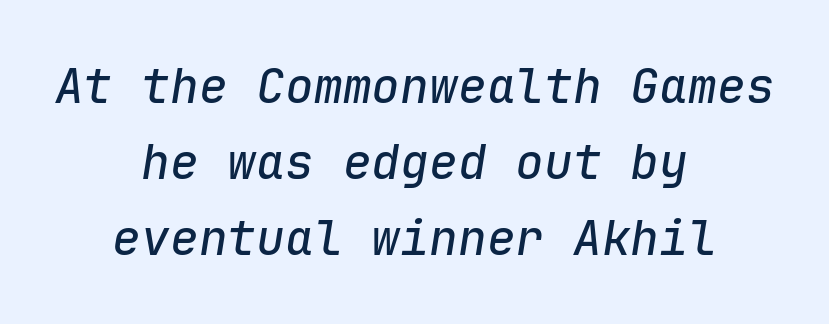
Glyph-to-glyph distance matches everyday printed text. Horizontal bands of white between lines are of average thickness. The glyphs are unaccompanied by any horizontal stroke below them. Both edges are ragged and mirror each other, which tells us the setting is centered. The specimen reads as italic at a glance.
